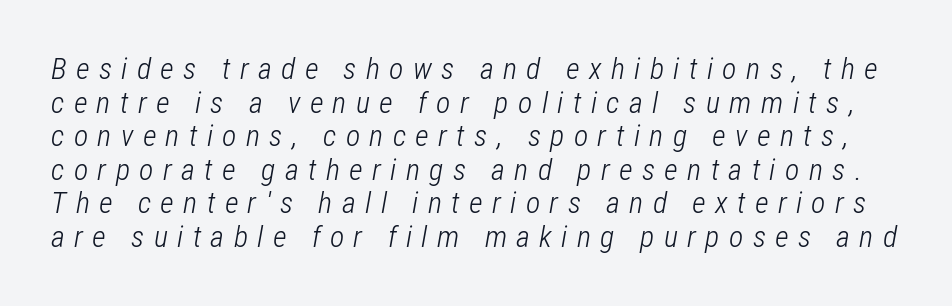
The image shows 30 px light, condensed type, italic (leaning right); set tight line spacing (1.12x), unusually wide letter spacing (+0.31 em), not underlined; low stroke contrast and a medium x-height.
